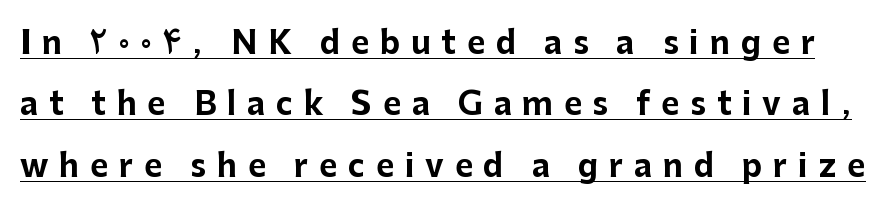
The image shows 31 px bold sans-serif type, upright; set loose line spacing (1.98x), unusually wide letter spacing (+0.35 em), underlined; low stroke contrast and a medium x-height.
